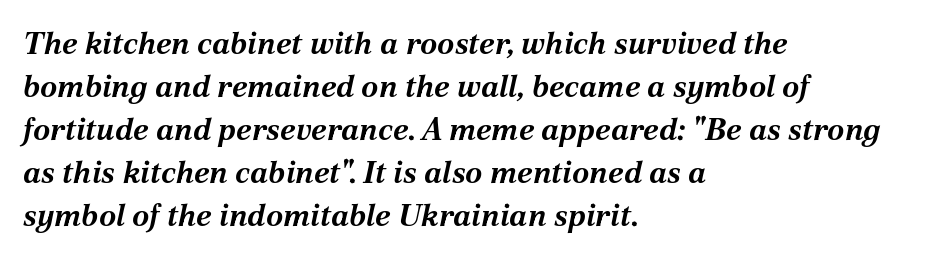
The image shows 31 px bold type, italic (leaning right); set left-aligned, normal line spacing (1.39x), normal letter spacing, not underlined; medium stroke contrast and a medium x-height.
